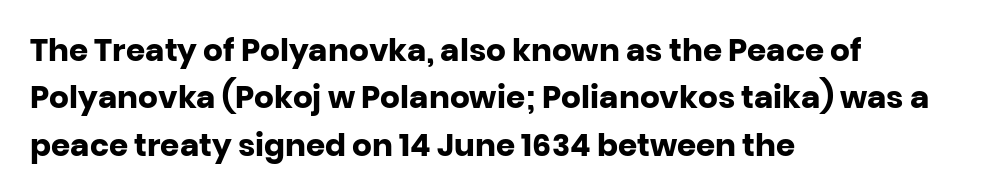
Q: Is the text bold? A: Yes.
Q: Is the text italic (slanted)? A: No, it is upright.
Q: Is the typeface a serif or a sans-serif typeface? A: Sans-serif.
Q: Is the text underlined? A: No.
Q: How is the paragraph aligned? A: Left-aligned.
Q: Is the spacing between letters normal or unusually wide? A: Normal.
Q: Is the spacing between lines tight, normal or loose? A: Normal.
Q: Width (condensed, normal, or wide)? A: Normal.
Q: Stroke contrast? A: Low.
Q: x-height? A: Large.
Q: Monospaced? A: No.
